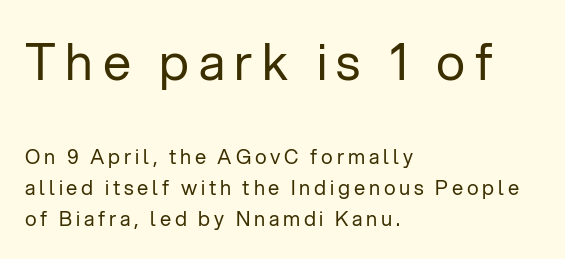
Q: Is the text bold? A: No.
Q: Is the text italic (slanted)? A: No, it is upright.
Q: Is the typeface a serif or a sans-serif typeface? A: Sans-serif.
Q: Is the text underlined? A: No.
Q: How is the paragraph aligned? A: Left-aligned.
Q: Is the spacing between lines tight, normal or loose? A: Normal.
Q: Which block of text is set in a larger size, the first (top) or the second (bottom)? A: The first (top) one.
Q: Width (condensed, normal, or wide)? A: Normal.
Q: Stroke contrast? A: Low.
Q: x-height? A: Medium.
Q: Monospaced? A: No.
